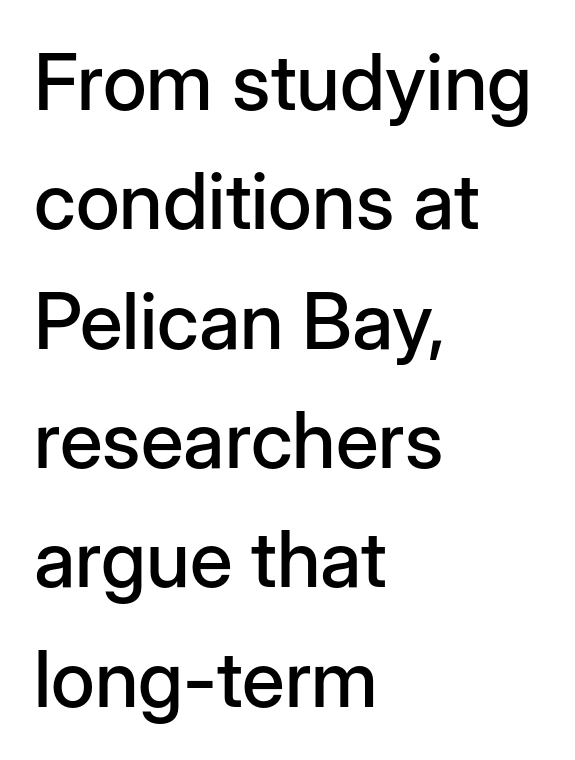
Q: Is the text italic (slanted)? A: No, it is upright.
Q: Is the typeface a serif or a sans-serif typeface? A: Sans-serif.
Q: Is the text underlined? A: No.
Q: How is the paragraph aligned? A: Left-aligned.
Q: Is the spacing between letters normal or unusually wide? A: Normal.
Q: Is the spacing between lines tight, normal or loose? A: Normal.
Q: Width (condensed, normal, or wide)? A: Normal.
Q: Stroke contrast? A: Low.
Q: x-height? A: Medium.
Q: Monospaced? A: No.
